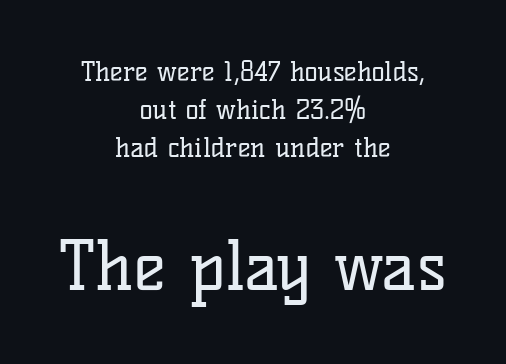
Q: Is the text bold? A: No.
Q: Is the text italic (slanted)? A: No, it is upright.
Q: Is the typeface a serif or a sans-serif typeface? A: Serif.
Q: Is the text underlined? A: No.
Q: How is the paragraph aligned? A: Centered.
Q: Is the spacing between letters normal or unusually wide? A: Normal.
Q: Is the spacing between lines tight, normal or loose? A: Normal.
Q: Which block of text is set in a larger size, the first (top) or the second (bottom)? A: The second (bottom) one.
Q: Width (condensed, normal, or wide)? A: Normal.
Q: Stroke contrast? A: Low.
Q: x-height? A: Medium.
Q: Monospaced? A: No.
